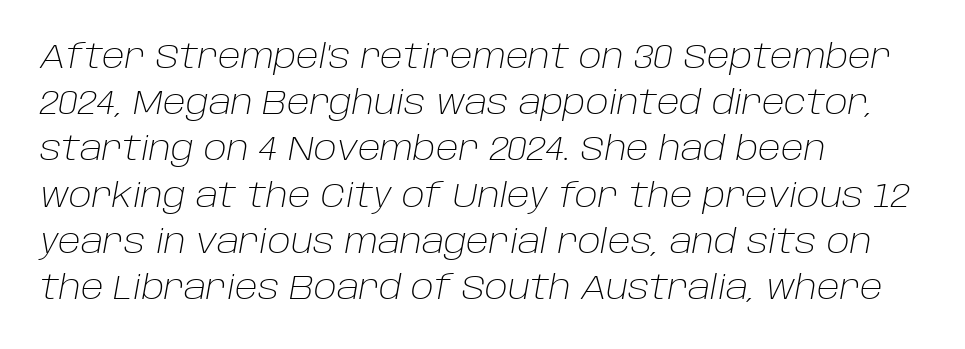
The image shows 34 px light type, italic (leaning right); set left-aligned, normal line spacing (1.36x), normal letter spacing, not underlined; low stroke contrast and a large x-height.
